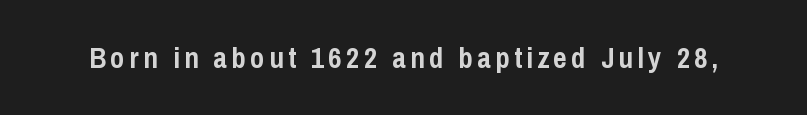
The text was rendered using a sans face with plain stroke endings. Think of a printed novel: that variable character pitch is what you see here. The type sits square on the baseline with zero lean. I'd describe the lettering as bold — thick and assertive.
